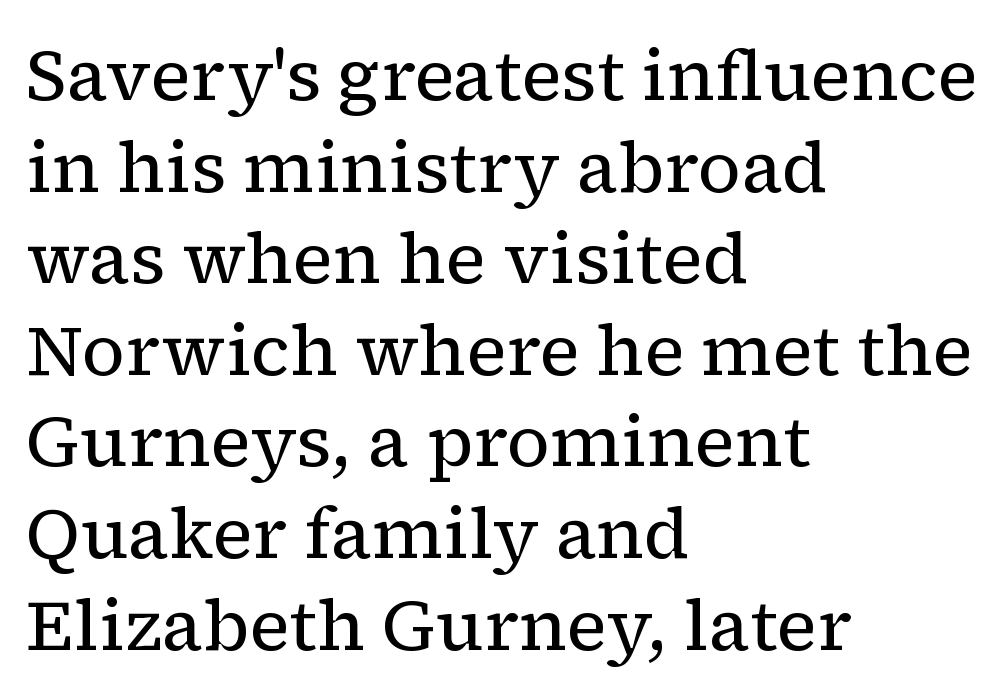
Honestly, the row spacing looks completely unremarkable. Heft: none added — not bold. This rendering uses left alignment, leaving the right contour irregular. Underlining? Definitely not there. There is no visible air inserted between adjacent glyphs. Is there any slant? The stems are plumb.
